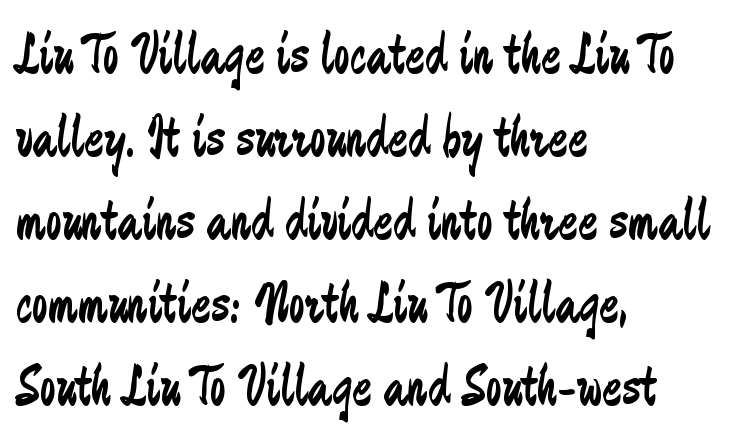
The image shows 58 px regular-weight, condensed sans-serif type; set left-aligned, normal line spacing (1.43x), normal letter spacing, not underlined; low stroke contrast and a small x-height.
